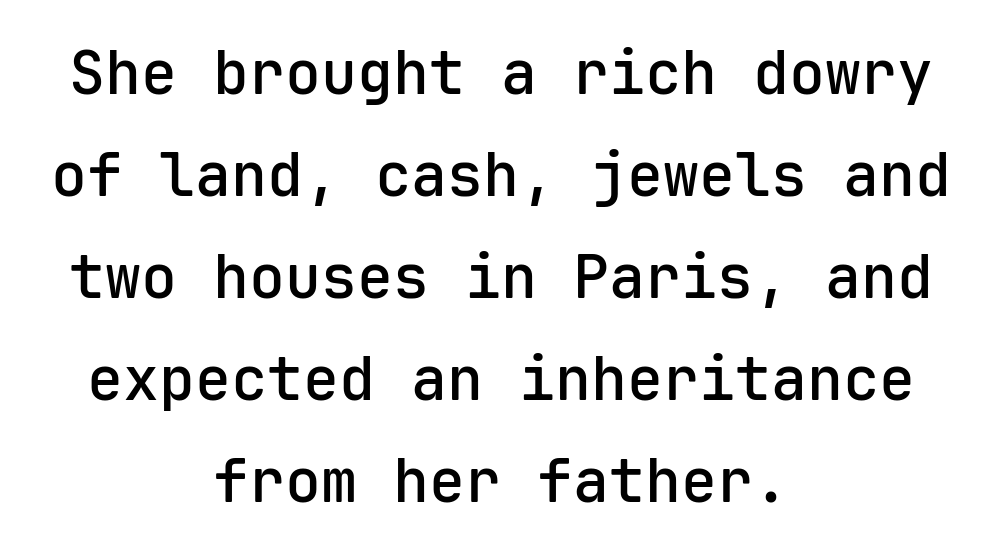
The image shows 60 px semibold sans-serif type, upright, monospaced; set centered, normal line spacing (1.7x), normal letter spacing, not underlined; low stroke contrast and a medium x-height.
